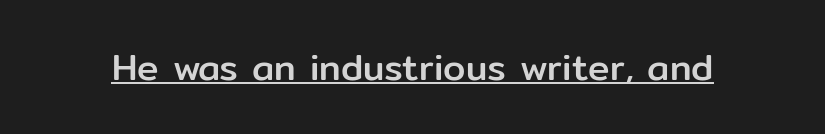
A sans-serif font was chosen for this passage. Ordinary non-slanted type is in use. Glyph-to-glyph distance matches everyday printed text. Compared with undecorated copy, this sample adds a rule below the words.
